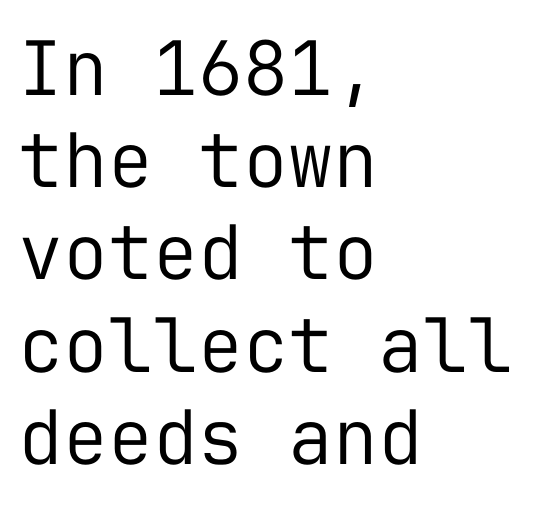
The image shows 75 px regular-weight sans-serif type, upright, monospaced; set left-aligned, line spacing 1.23x, normal letter spacing, not underlined; low stroke contrast and a medium x-height.
